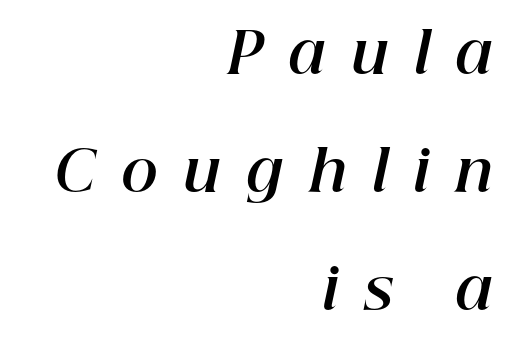
The rendering inserts visible extra space after every character. The lettering tilts uniformly, giving the passage an italic look. Where is the straight margin? On the right. Honestly, there is no underline to notice here at all. Heft: maximum for text — a bold. The rendering uses natural spacing where letterforms have individual widths.
